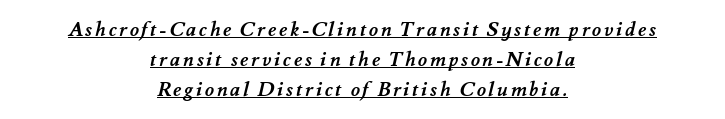
{"bold": "yes", "underline": "yes", "align": "center", "line_spacing": "normal", "line_spacing_ratio": 1.5, "glyph_px": 20}
